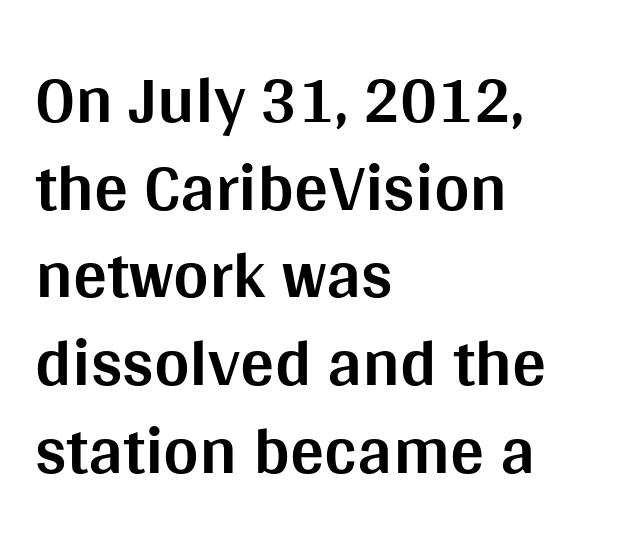
The compositor pushed each line to the left boundary. The area under the type is left untouched. Nothing unusual about the tracking: characters are spaced as the font intends. The rows are spaced the way most documents space them.
